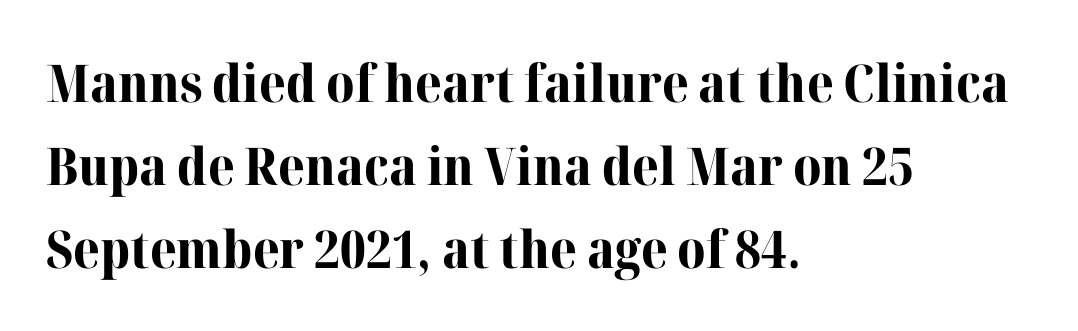
Q: Is the text bold? A: Yes.
Q: Is the text italic (slanted)? A: No, it is upright.
Q: Is the typeface a serif or a sans-serif typeface? A: Serif.
Q: Is the text underlined? A: No.
Q: How is the paragraph aligned? A: Left-aligned.
Q: Is the spacing between letters normal or unusually wide? A: Normal.
Q: Is the spacing between lines tight, normal or loose? A: Normal.
Q: Width (condensed, normal, or wide)? A: Normal.
Q: Stroke contrast? A: High.
Q: x-height? A: Medium.
Q: Monospaced? A: No.
